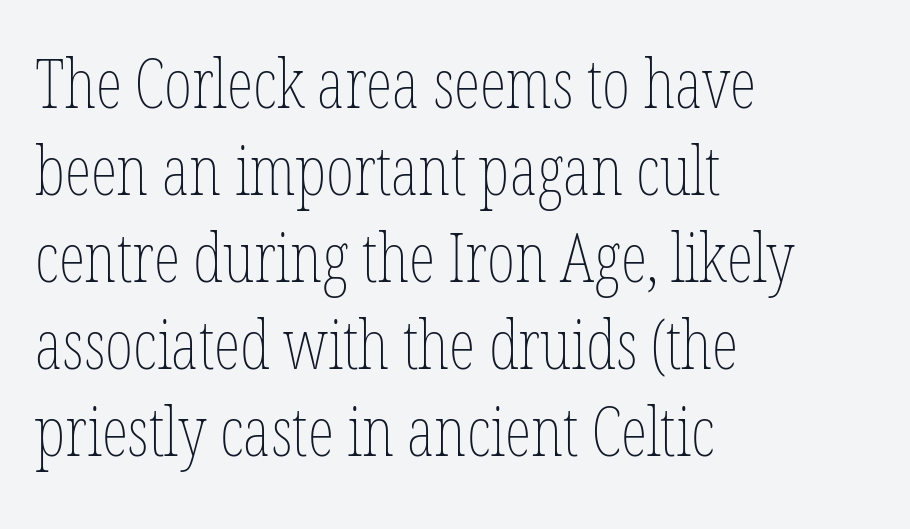
The image shows 68 px thin, condensed type, upright; set left-aligned, normal line spacing (1.28x), normal letter spacing, not underlined; low stroke contrast and a medium x-height.
